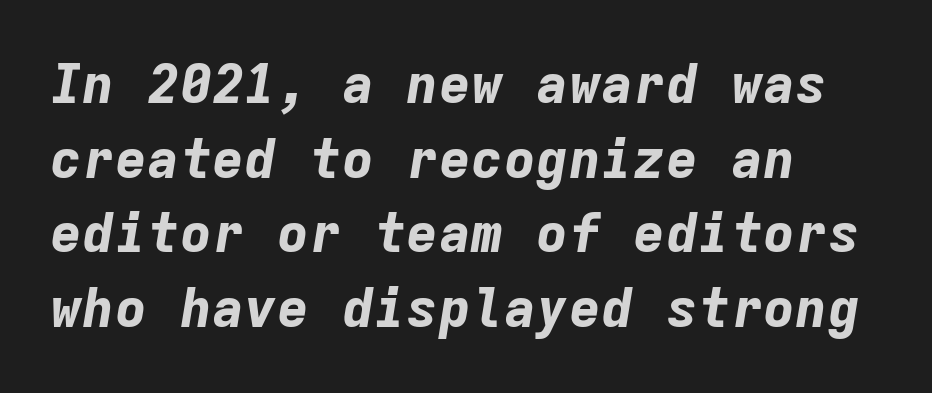
{"italic": "yes", "lean": "right", "slant_degrees": 9, "bold": "yes", "weight": "bold", "width": "normal", "stroke_contrast": "low", "x_height": "medium", "monospaced": "yes", "underline": "no", "align": "left", "line_spacing": "normal", "line_spacing_ratio": 1.38, "letter_spacing": "normal", "letter_spacing_em": 0.0, "glyph_px": 54}
